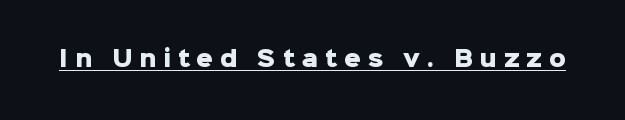
Q: Is the text bold? A: Yes.
Q: Is the text italic (slanted)? A: No, it is upright.
Q: Is the text underlined? A: Yes.
Q: Is the spacing between letters normal or unusually wide? A: Unusually wide.
